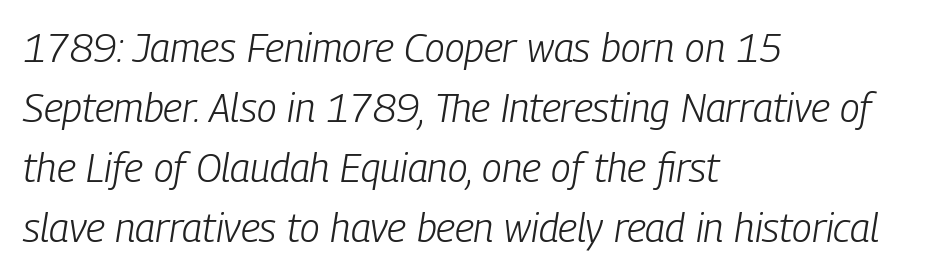
Every character sits at an angle, as italics do. The weight would be labelled regular, book, light, or lighter still. Leading matches the norm, producing a regular column. Character widths vary here, with narrow letters taking less room than wide ones. Underline: absent.
